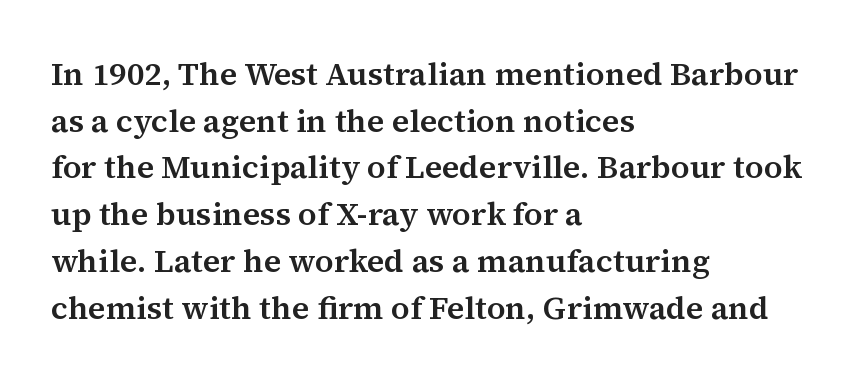
Q: Is the text italic (slanted)? A: No, it is upright.
Q: Is the typeface a serif or a sans-serif typeface? A: Serif.
Q: Is the text underlined? A: No.
Q: How is the paragraph aligned? A: Left-aligned.
Q: Is the spacing between letters normal or unusually wide? A: Normal.
Q: Is the spacing between lines tight, normal or loose? A: Normal.
Q: Width (condensed, normal, or wide)? A: Normal.
Q: Stroke contrast? A: Medium.
Q: x-height? A: Medium.
Q: Monospaced? A: No.
